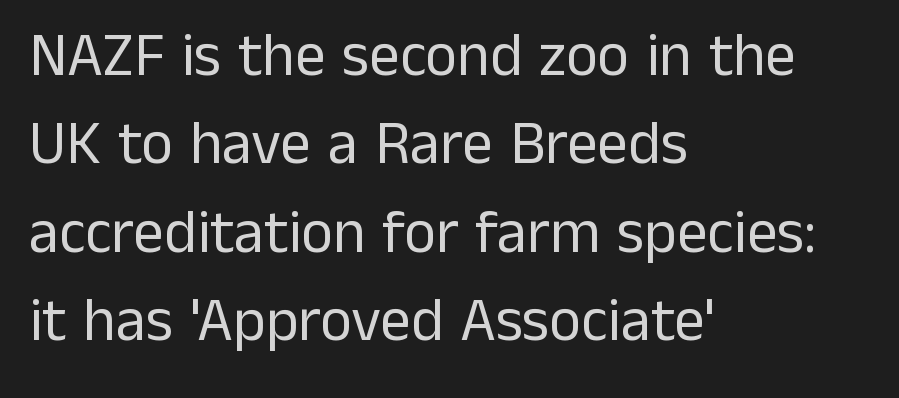
Q: Is the text bold? A: No.
Q: Is the text italic (slanted)? A: No, it is upright.
Q: Is the typeface a serif or a sans-serif typeface? A: Sans-serif.
Q: Is the text underlined? A: No.
Q: How is the paragraph aligned? A: Left-aligned.
Q: Is the spacing between letters normal or unusually wide? A: Normal.
Q: Is the spacing between lines tight, normal or loose? A: Normal.
Q: Width (condensed, normal, or wide)? A: Normal.
Q: Stroke contrast? A: Low.
Q: x-height? A: Medium.
Q: Monospaced? A: No.
